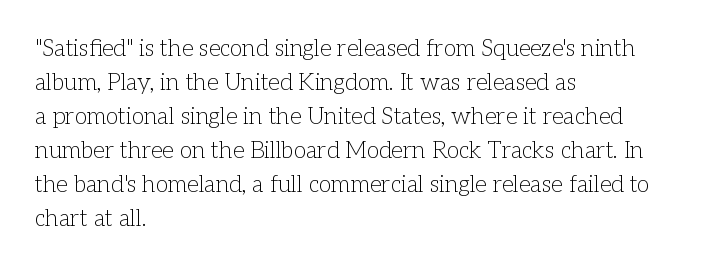
The image shows 23 px text type, upright; set left-aligned, normal line spacing (1.48x), normal letter spacing, not underlined.
